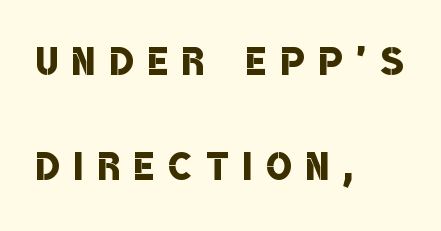
{"serif": "no", "bold": "semi", "weight": "semibold", "width": "condensed", "stroke_contrast": "low", "x_height": "large", "monospaced": "no", "underline": "no", "align": "left", "line_spacing": "loose", "line_spacing_ratio": 1.98, "letter_spacing": "wide", "letter_spacing_em": 0.28, "glyph_px": 53}
